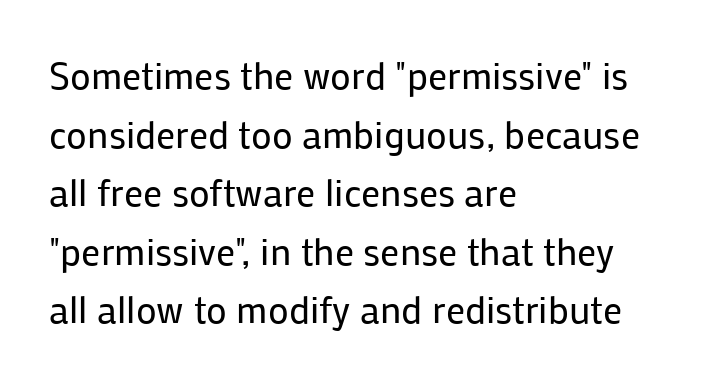
The image shows 38 px regular-weight sans-serif type, upright; set left-aligned, normal line spacing (1.54x), normal letter spacing, not underlined; low stroke contrast and a medium x-height.
